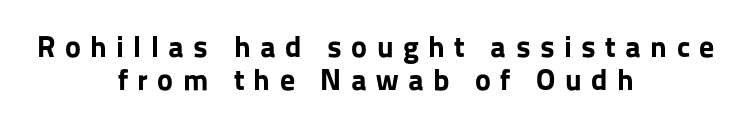
Just letters on the line, the space beneath them empty. I'd call this a sans setting — the letters go barefoot. The typesetter chose a symmetrical, centered arrangement here. Vertical spacing — tight. Posture: upright roman.
